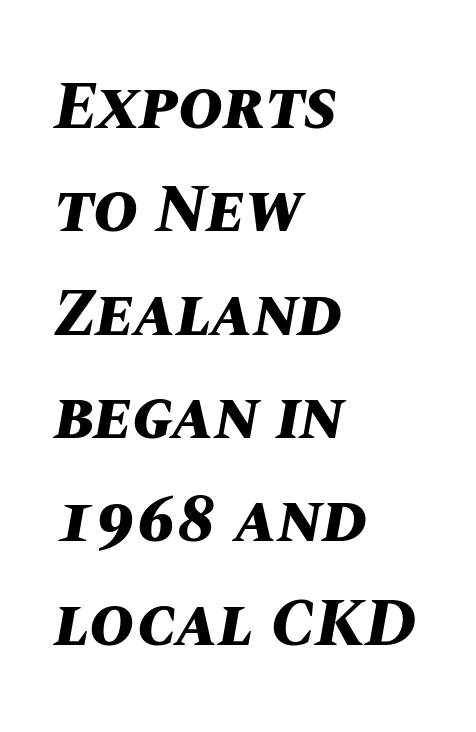
Q: Is the text bold? A: Yes.
Q: Is the text italic (slanted)? A: Yes, it leans right by about 10 degrees.
Q: Is the text underlined? A: No.
Q: How is the paragraph aligned? A: Left-aligned.
Q: Is the spacing between letters normal or unusually wide? A: Normal.
Q: Is the spacing between lines tight, normal or loose? A: Normal.
Q: Width (condensed, normal, or wide)? A: Normal.
Q: Stroke contrast? A: Medium.
Q: x-height? A: Large.
Q: Monospaced? A: No.
